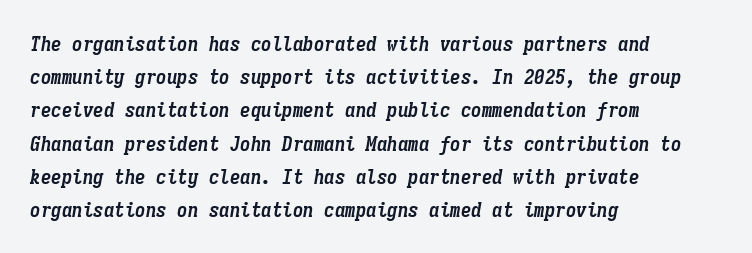
Italic: yes, the glyphs are oblique. A typesetter would call this leading conventional body-copy spacing. Horizontally, the lines are justified to the leading edge only. Nothing unusual about the tracking: characters are spaced as the font intends. Weight check: bold — yes, fully.
